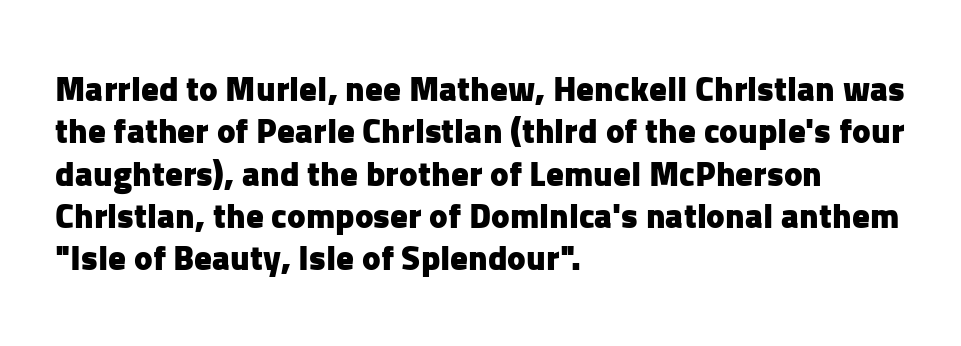
The face used here is rendered with its standard letterfit. The words here are not underlined. Students, this is bold: see how much ink each stroke carries. Left-aligned paragraph, ragged on the right.
